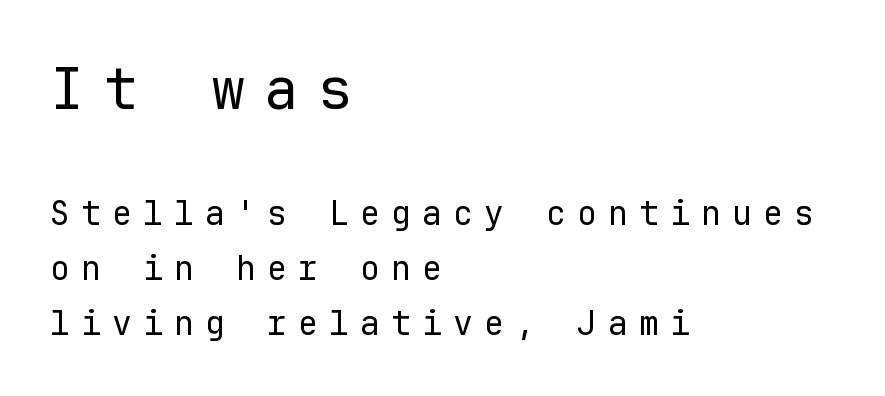
Q: Is the text bold? A: No.
Q: Is the text italic (slanted)? A: No, it is upright.
Q: Is the typeface a serif or a sans-serif typeface? A: Sans-serif.
Q: Is the text underlined? A: No.
Q: How is the paragraph aligned? A: Left-aligned.
Q: Is the spacing between letters normal or unusually wide? A: Unusually wide.
Q: Is the spacing between lines tight, normal or loose? A: Normal.
Q: Which block of text is set in a larger size, the first (top) or the second (bottom)? A: The first (top) one.
Q: Width (condensed, normal, or wide)? A: Normal.
Q: Stroke contrast? A: Low.
Q: x-height? A: Medium.
Q: Monospaced? A: Yes.
